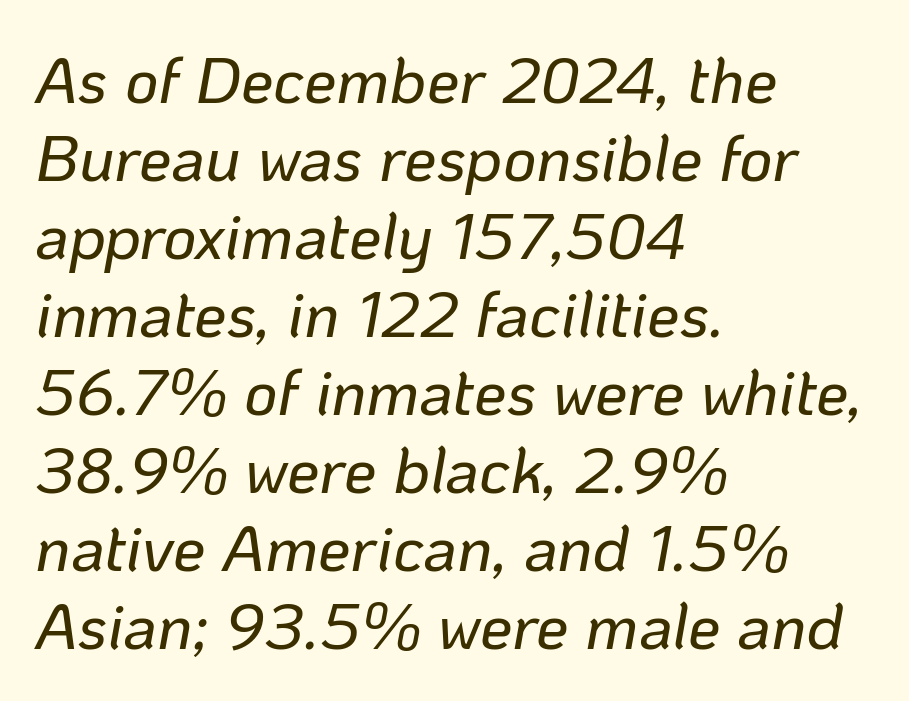
Q: Is the text italic (slanted)? A: Yes, it leans right by about 10 degrees.
Q: Is the text underlined? A: No.
Q: How is the paragraph aligned? A: Left-aligned.
Q: Is the spacing between letters normal or unusually wide? A: Normal.
Q: Width (condensed, normal, or wide)? A: Normal.
Q: Stroke contrast? A: Low.
Q: x-height? A: Medium.
Q: Monospaced? A: No.
